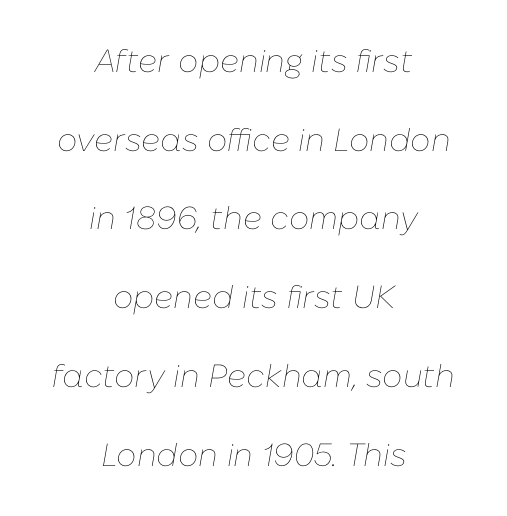
Q: Is the text bold? A: No.
Q: Is the text italic (slanted)? A: Yes, it leans right by about 10 degrees.
Q: Is the text underlined? A: No.
Q: How is the paragraph aligned? A: Centered.
Q: Is the spacing between letters normal or unusually wide? A: Normal.
Q: Is the spacing between lines tight, normal or loose? A: Loose.
Q: Width (condensed, normal, or wide)? A: Normal.
Q: Stroke contrast? A: Low.
Q: x-height? A: Medium.
Q: Monospaced? A: No.
